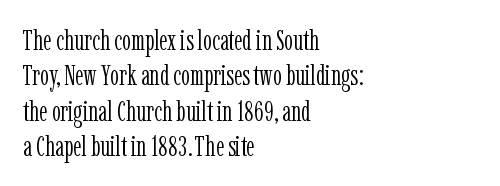
No extra tracking has been applied to these lines. Only glyphs here, with clear space below each row. The setting favours the left margin, as ordinary paragraphs usually do. Each letter keeps its own natural width here, so spacing adapts to shape.
